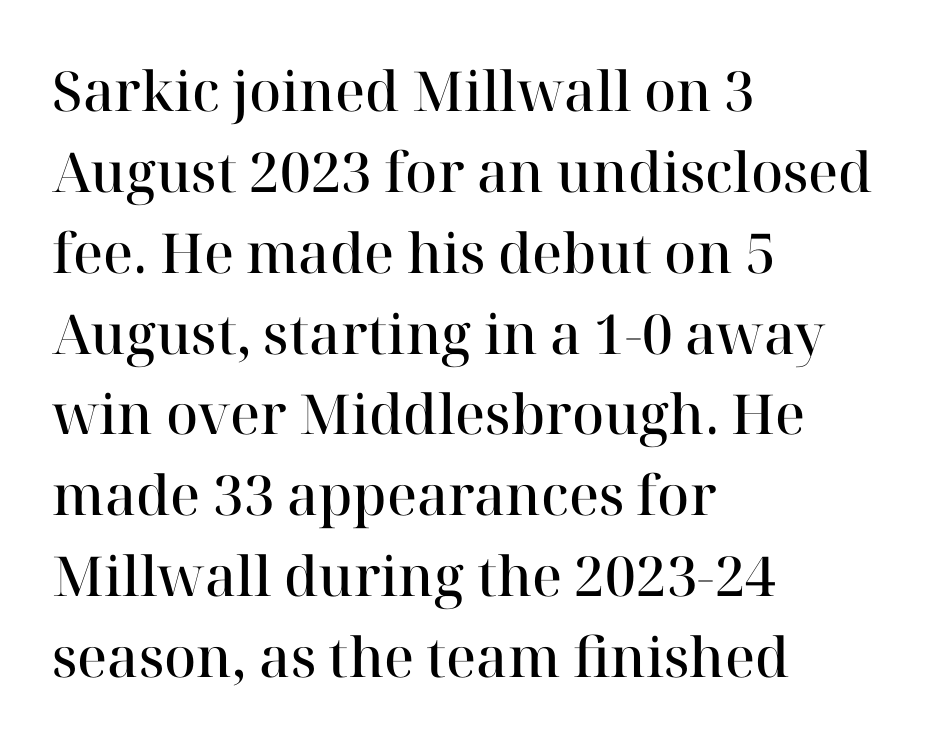
The image shows 55 px semibold serif type, upright; set left-aligned, normal line spacing (1.47x), normal letter spacing, not underlined; high stroke contrast and a medium x-height.
